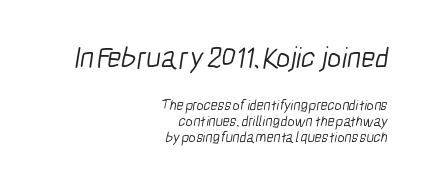
The image shows 30 px light, condensed sans-serif type; set right-aligned, tight line spacing (1.05x), normal letter spacing, not underlined; the first (top) block is 2.0x larger; low stroke contrast and a medium x-height.
